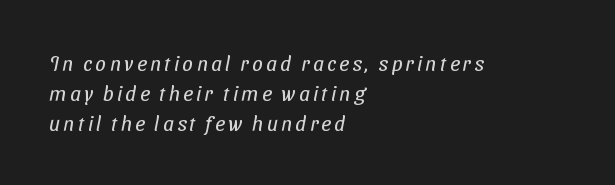
Q: Is the text bold? A: No.
Q: Is the text underlined? A: No.
Q: How is the paragraph aligned? A: Left-aligned.
Q: Is the spacing between lines tight, normal or loose? A: Normal.
